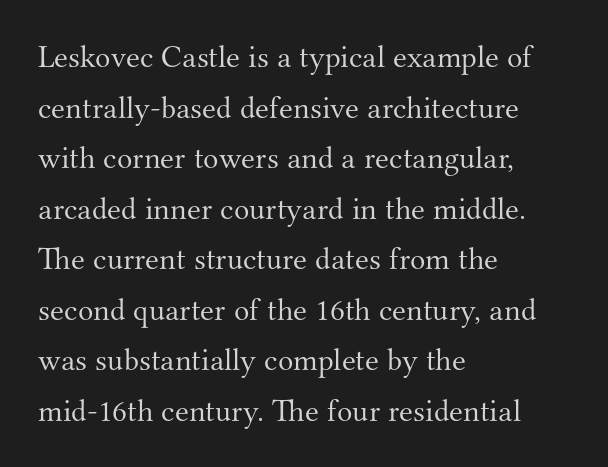
{"serif": "yes", "italic": "no", "bold": "no", "weight": "light", "width": "normal", "stroke_contrast": "medium", "x_height": "small", "monospaced": "no", "underline": "no", "align": "left", "line_spacing": "normal", "line_spacing_ratio": 1.58, "letter_spacing": "normal", "letter_spacing_em": 0.0, "glyph_px": 32}
